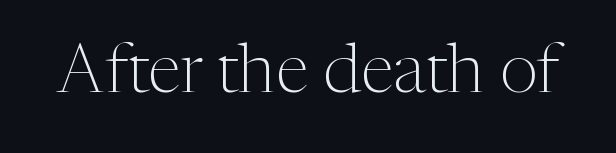
The image shows 68 px light serif type, upright; set normal letter spacing, not underlined; medium stroke contrast and a medium x-height.
